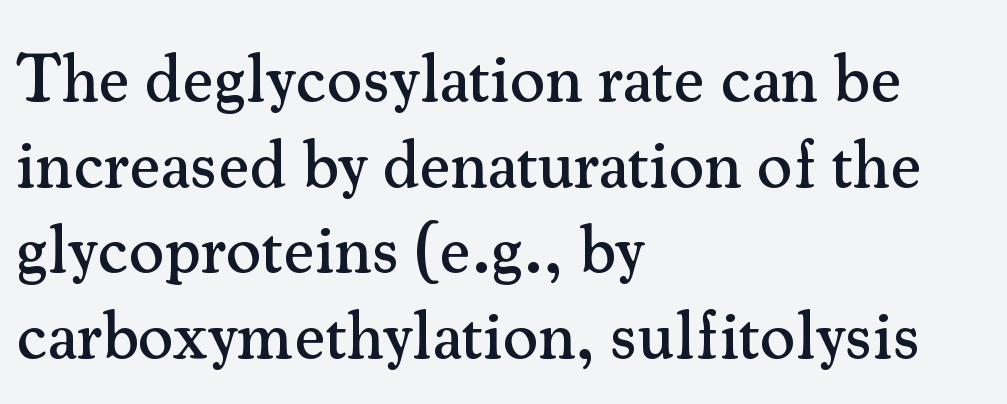
The image shows 68 px serif type, upright; set left-aligned, normal line spacing (1.26x), normal letter spacing, not underlined; medium stroke contrast and a small x-height.
